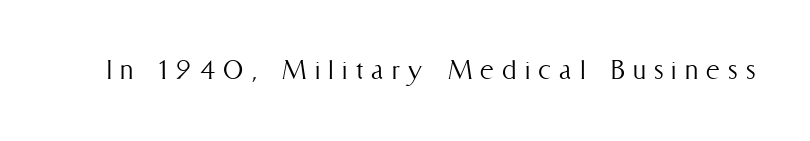
{"italic": "no", "bold": "no", "weight": "light", "width": "condensed", "stroke_contrast": "medium", "x_height": "medium", "monospaced": "no", "underline": "no", "letter_spacing": "wide", "letter_spacing_em": 0.26, "glyph_px": 32}
